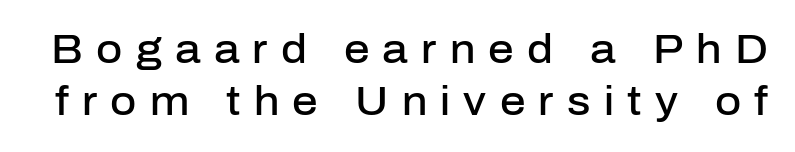
In terms of letterform style, serifs are entirely absent. Lines of text with bare space underneath. Does extra space separate the letters? Yes, quite a lot of it. Think of a printed novel: that variable character pitch is what you see here. Stems and bowls a touch heavier than normal — semibold. Every stem runs plumb, perpendicular to the baseline.
